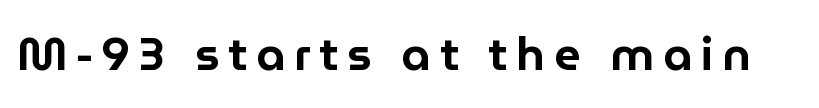
{"serif": "no", "italic": "no", "width": "normal", "stroke_contrast": "low", "x_height": "medium", "monospaced": "no", "underline": "no", "glyph_px": 46}
